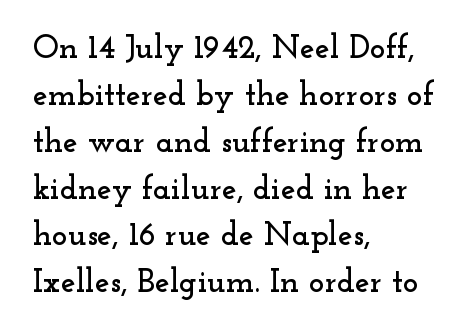
The image shows 33 px wide serif type, upright; set left-aligned, normal line spacing (1.42x), normal letter spacing, not underlined; low stroke contrast and a small x-height.
